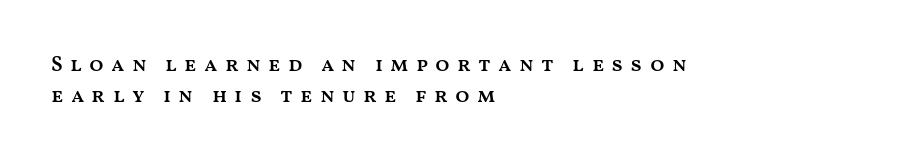
Display-style spreading of the glyphs; the letterfit is very open. The font is running at a semibold setting, under full bold. This is roman type, the default non-slanted kind. Vertically, the passage feels balanced, rows spaced as you'd expect.
